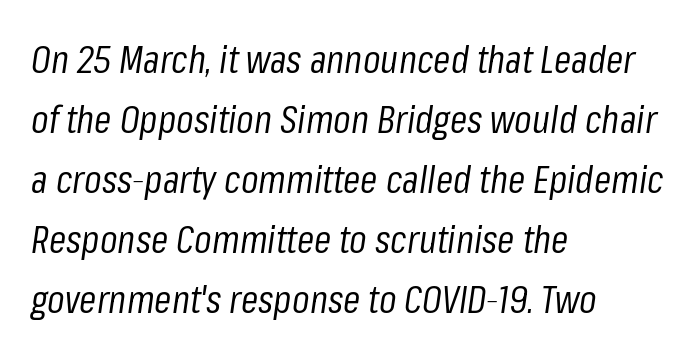
Q: Is the text bold? A: No.
Q: Is the text italic (slanted)? A: Yes, it leans right by about 8 degrees.
Q: Is the text underlined? A: No.
Q: How is the paragraph aligned? A: Left-aligned.
Q: Is the spacing between letters normal or unusually wide? A: Normal.
Q: Is the spacing between lines tight, normal or loose? A: Normal.
Q: Width (condensed, normal, or wide)? A: Condensed.
Q: Stroke contrast? A: Low.
Q: x-height? A: Medium.
Q: Monospaced? A: No.
